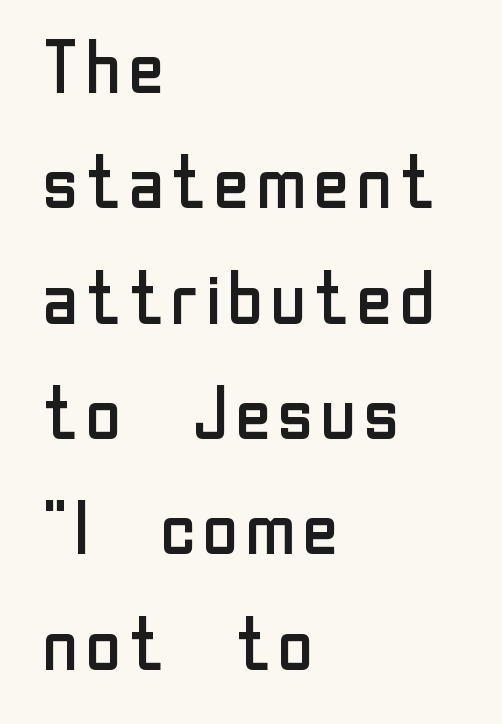
Grotesque or geometric, the face here clearly has no serifs. Has an underline been added? It has not. You could call the tracking neutral — neither tight nor loose. One glance says typical: line gaps are just what's usual. These lines were composed using upright roman letters.
